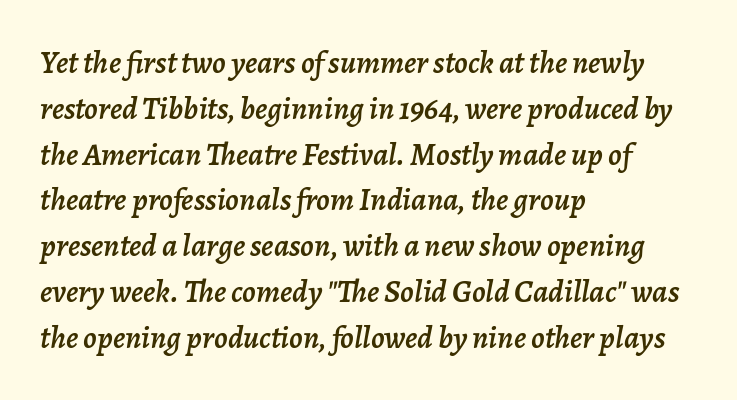
The image shows 32 px text type, italic (leaning right); set left-aligned, normal line spacing (1.43x), normal letter spacing, not underlined; low stroke contrast and a medium x-height.
